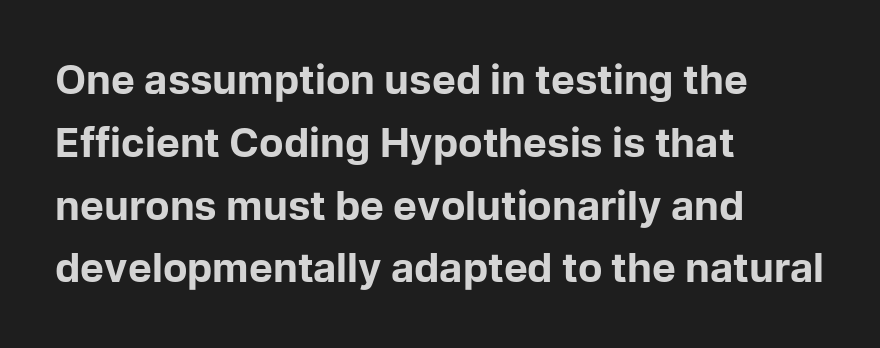
The image shows 40 px bold sans-serif type, upright; set left-aligned, normal line spacing (1.57x), normal letter spacing, not underlined; low stroke contrast and a medium x-height.
